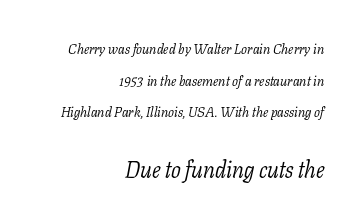
{"italic": "yes", "lean": "right", "slant_degrees": 11, "bold": "no", "underline": "no", "align": "right", "line_spacing": "loose", "line_spacing_ratio": 2.26, "letter_spacing": "normal", "letter_spacing_em": 0.0, "larger_block": "second", "size_ratio": 1.64, "glyph_px": 23}
